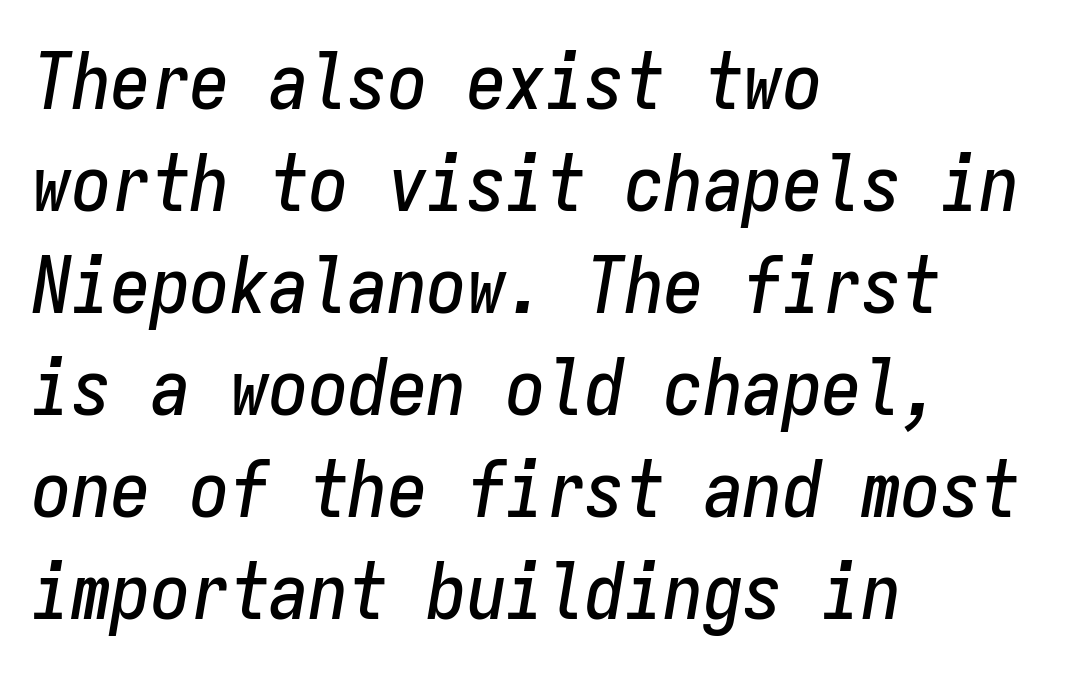
Q: Is the text italic (slanted)? A: Yes, it leans right by about 9 degrees.
Q: Is the text underlined? A: No.
Q: How is the paragraph aligned? A: Left-aligned.
Q: Is the spacing between letters normal or unusually wide? A: Normal.
Q: Is the spacing between lines tight, normal or loose? A: Normal.
Q: Width (condensed, normal, or wide)? A: Condensed.
Q: Stroke contrast? A: Low.
Q: x-height? A: Medium.
Q: Monospaced? A: Yes.
